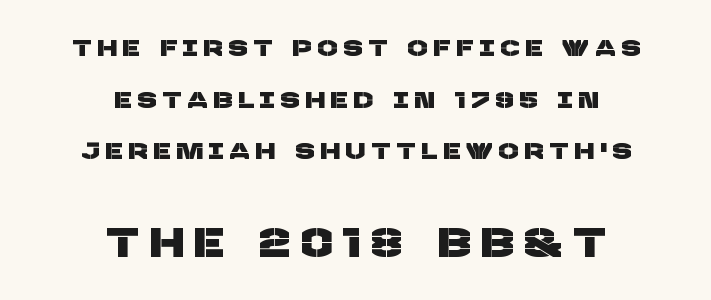
The letters advance in unequal steps, a hallmark of proportional type. Type style note: lacks serifs. Descenders hang freely into open space. The more generous point size was reserved for the lower chunk. Reading down the block, each line starts at a different indent, mirrored at its end. You could only call the tracking loose — the letters float apart.
